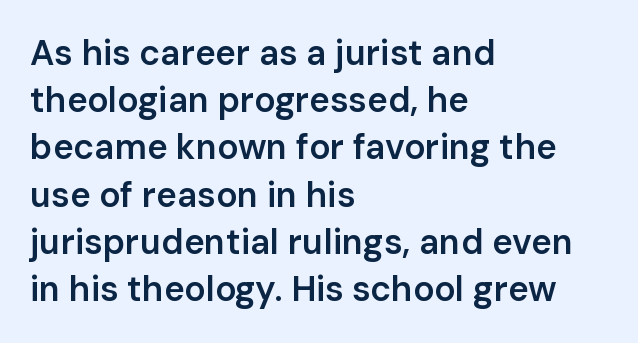
The image shows 35 px semibold sans-serif type, upright; set left-aligned, normal line spacing (1.35x), normal letter spacing, not underlined; low stroke contrast and a medium x-height.
